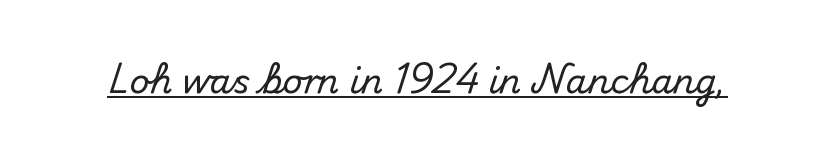
These lines are rendered in a variable-pitch font. Spacing between characters is what you'd get straight out of the box. A sans-serif font was chosen for this passage.
